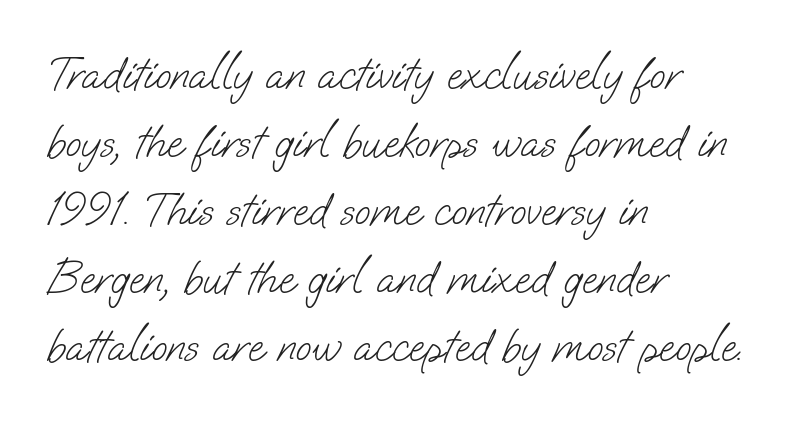
The strip under each line holds only bare page. These lines are rendered in a variable-pitch font. The letterforms sit shoulder to shoulder at normal distance. Evenly set lines give the paragraph a standard silhouette. The lines in this sample share a left origin and differ only in where they stop. Font category for this specimen: sans-serif.
